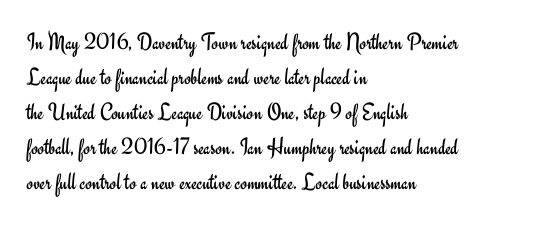
Q: Is the text bold? A: No.
Q: Is the text italic (slanted)? A: Yes.
Q: Is the text underlined? A: No.
Q: How is the paragraph aligned? A: Left-aligned.
Q: Is the spacing between letters normal or unusually wide? A: Normal.
Q: Is the spacing between lines tight, normal or loose? A: Normal.
